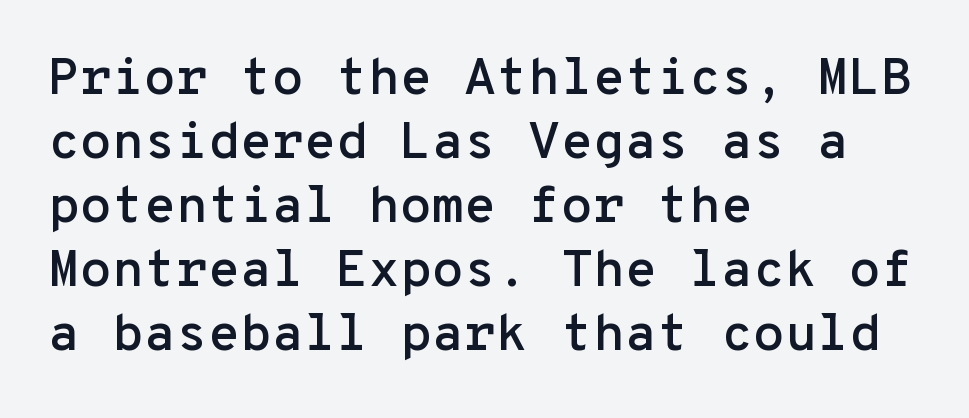
Q: Is the text italic (slanted)? A: No, it is upright.
Q: Is the typeface a serif or a sans-serif typeface? A: Sans-serif.
Q: Is the text underlined? A: No.
Q: How is the paragraph aligned? A: Left-aligned.
Q: Is the spacing between letters normal or unusually wide? A: Normal.
Q: Width (condensed, normal, or wide)? A: Normal.
Q: Stroke contrast? A: Low.
Q: x-height? A: Medium.
Q: Monospaced? A: Yes.
